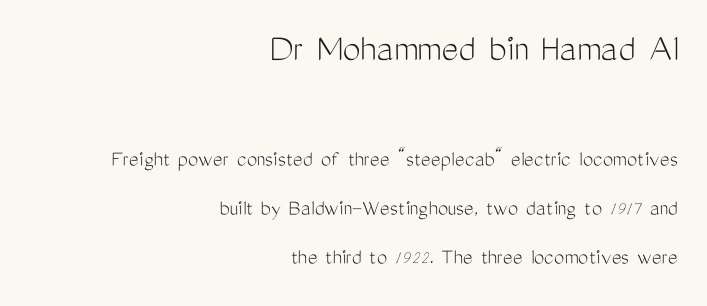
{"serif": "no", "italic": "no", "bold": "no", "weight": "light", "width": "condensed", "stroke_contrast": "medium", "x_height": "medium", "monospaced": "no", "underline": "no", "align": "right", "line_spacing": "loose", "line_spacing_ratio": 2.14, "letter_spacing": "normal", "letter_spacing_em": 0.0, "larger_block": "first", "size_ratio": 1.74, "glyph_px": 40}
